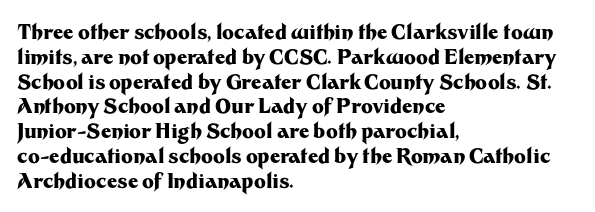
Q: Is the text bold? A: Yes.
Q: Is the text italic (slanted)? A: No, it is upright.
Q: Is the text underlined? A: No.
Q: How is the paragraph aligned? A: Left-aligned.
Q: Is the spacing between letters normal or unusually wide? A: Normal.
